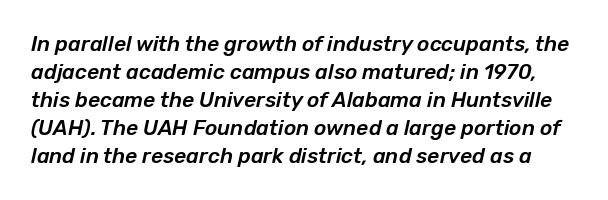
Q: Is the text italic (slanted)? A: Yes, it leans right by about 12 degrees.
Q: Is the text underlined? A: No.
Q: Is the spacing between letters normal or unusually wide? A: Normal.
Q: Is the spacing between lines tight, normal or loose? A: Normal.
